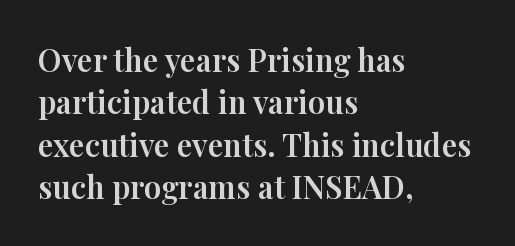
There is no visible air inserted between adjacent glyphs. The rendering shows small feet on the letterforms — a serif design. The letters stand upright; this is a roman face. Here the designer chose a conventional face with non-uniform glyph widths.
